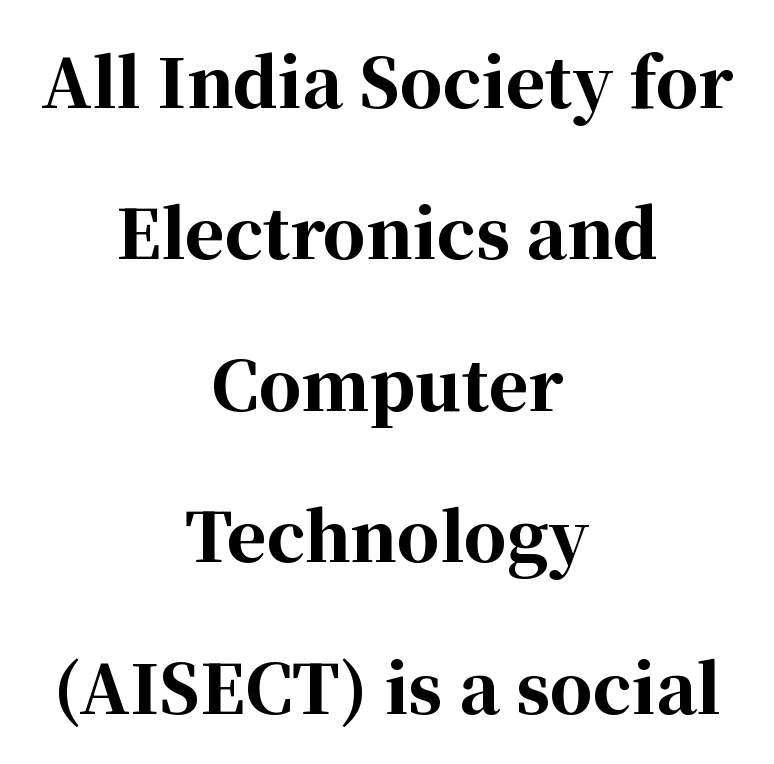
The image shows 67 px bold serif type, upright; set centered, loose line spacing (2.26x), normal letter spacing, not underlined; high stroke contrast and a medium x-height.
